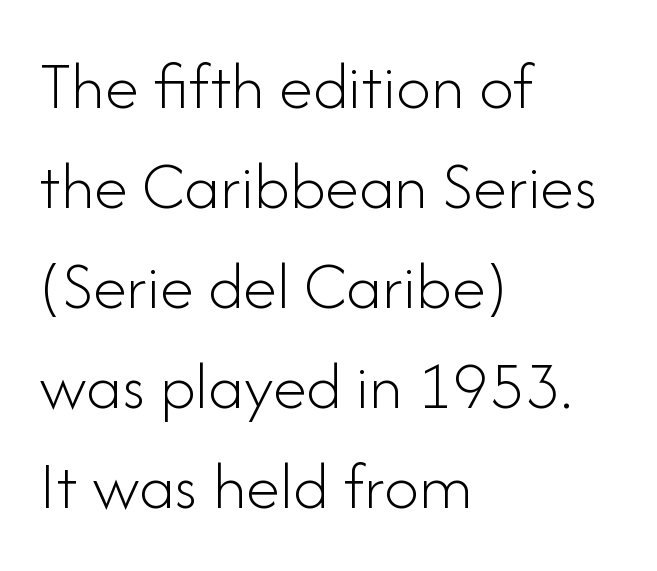
The image shows 69 px light sans-serif type, upright; set left-aligned, normal line spacing (1.45x), normal letter spacing, not underlined; low stroke contrast and a small x-height.
